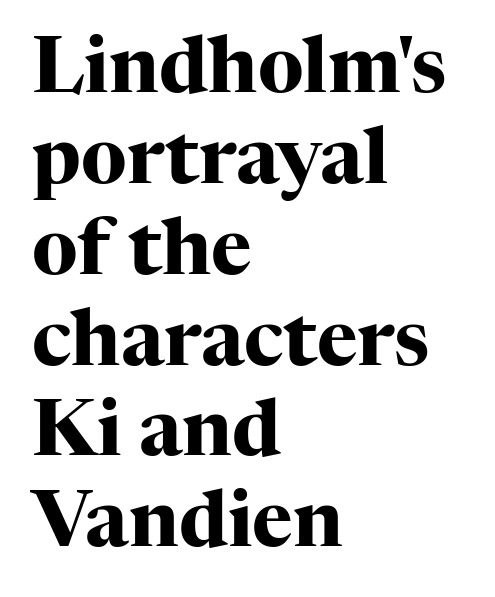
The image shows 77 px heavy serif type, upright; set left-aligned, line spacing 1.18x, normal letter spacing, not underlined; high stroke contrast and a medium x-height.
